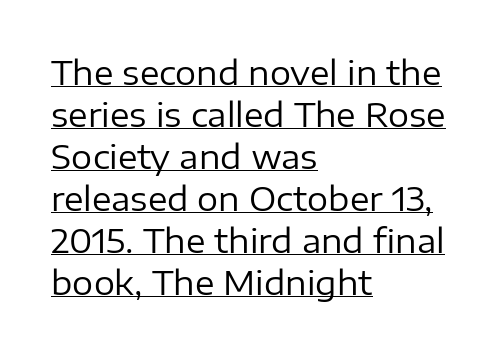
{"serif": "no", "italic": "no", "bold": "no", "weight": "regular", "width": "normal", "stroke_contrast": "low", "x_height": "medium", "monospaced": "no", "underline": "yes", "align": "left", "line_spacing": "normal", "line_spacing_ratio": 1.27, "letter_spacing": "normal", "letter_spacing_em": 0.0, "glyph_px": 33}
